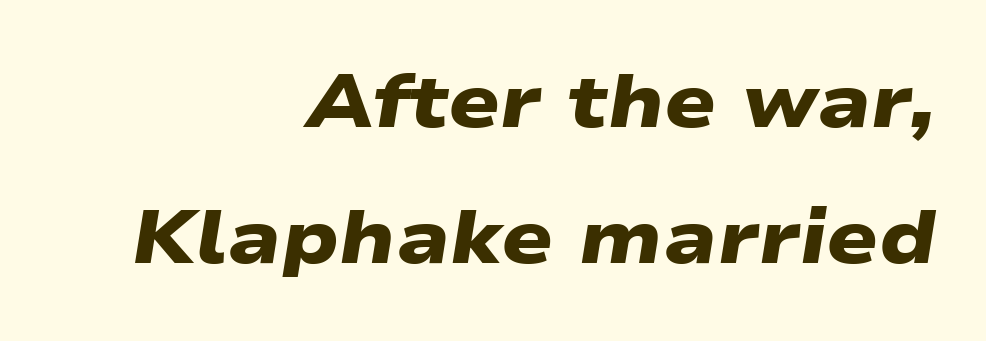
{"serif": "no", "bold": "yes", "weight": "heavy", "width": "wide", "stroke_contrast": "low", "x_height": "medium", "monospaced": "no", "underline": "no", "align": "right", "line_spacing_ratio": 1.79, "letter_spacing": "normal", "letter_spacing_em": 0.0, "glyph_px": 76}
